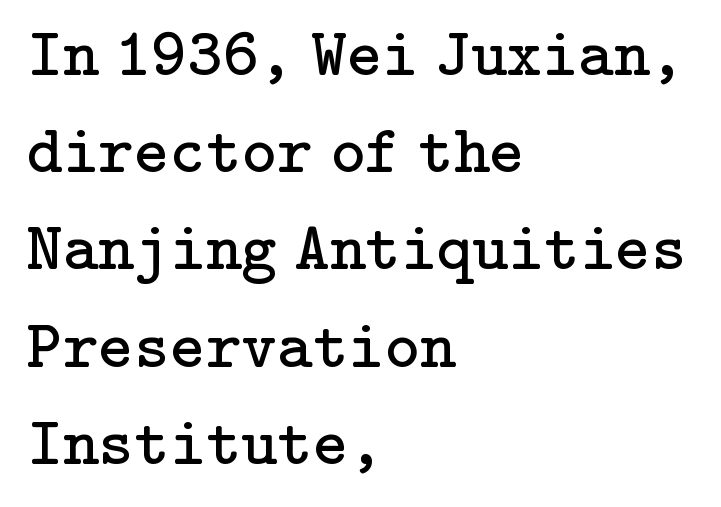
The image shows 68 px regular-weight serif type, upright; set left-aligned, normal line spacing (1.43x), normal letter spacing, not underlined; low stroke contrast and a medium x-height.
